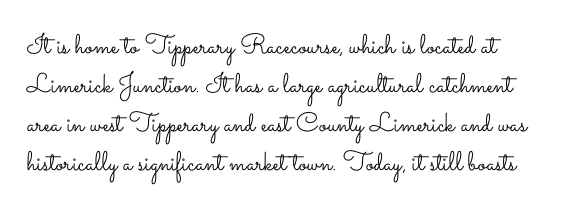
Students, observe: this is what conventionally led text looks like. The letterforms sit shoulder to shoulder at normal distance. The typesetting does not lean heavy: it is not bold. The gap between lines stays unmarked.
